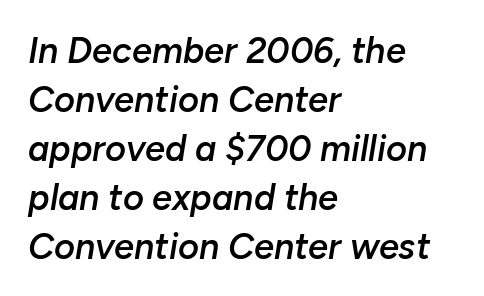
{"italic": "yes", "lean": "right", "slant_degrees": 10, "bold": "semi", "weight": "semibold", "width": "normal", "stroke_contrast": "low", "x_height": "medium", "monospaced": "no", "underline": "no", "align": "left", "line_spacing": "normal", "line_spacing_ratio": 1.36, "letter_spacing": "normal", "letter_spacing_em": 0.0, "glyph_px": 36}
